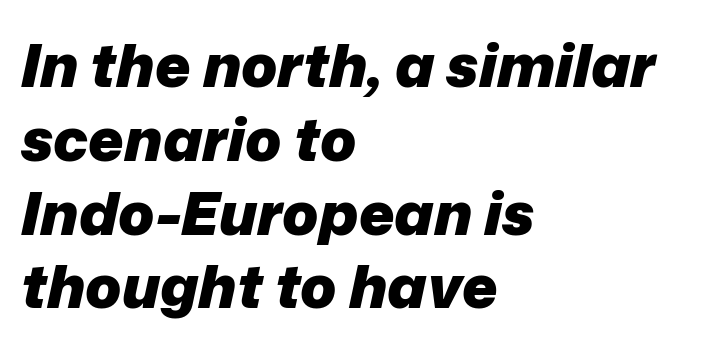
{"italic": "yes", "lean": "right", "slant_degrees": 12, "bold": "yes", "weight": "heavy", "width": "normal", "stroke_contrast": "low", "x_height": "medium", "monospaced": "no", "underline": "no", "align": "left", "line_spacing_ratio": 1.23, "letter_spacing": "normal", "letter_spacing_em": 0.0, "glyph_px": 60}
